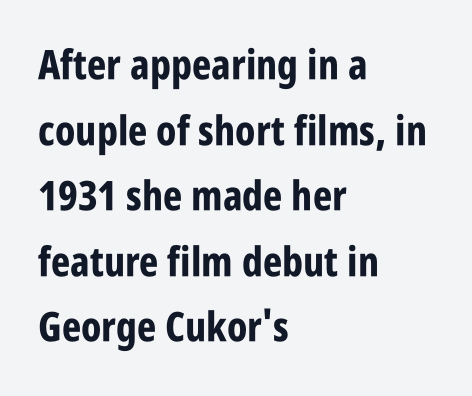
The image shows 41 px bold, condensed sans-serif type, upright; set left-aligned, normal line spacing (1.6x), normal letter spacing, not underlined; low stroke contrast and a large x-height.
